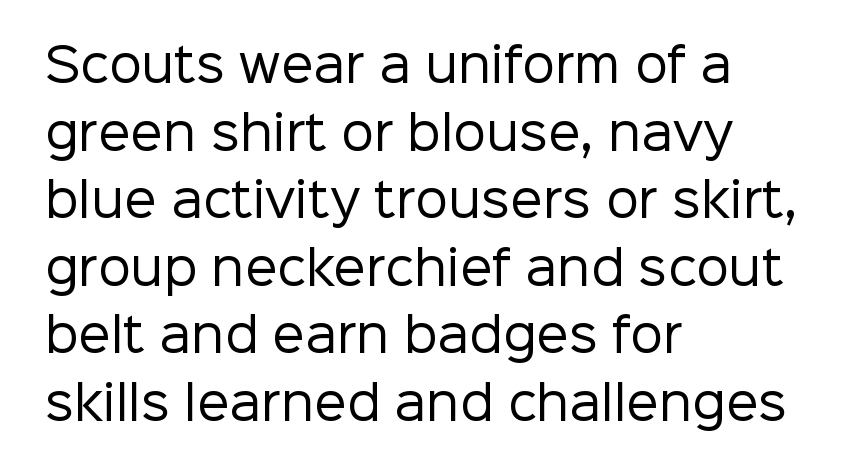
Unmarked baselines from the first word to the last. These lines are rendered in a variable-pitch font. If you drew a ruler down the left edge, every line would touch it. Stem width sits at or under what a default text font uses.
